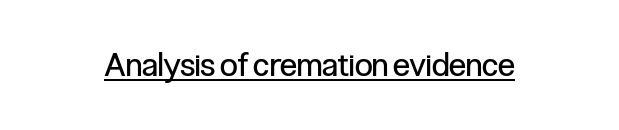
Stem width sits at or under what a default text font uses. Nothing sits at the stroke ends, so this counts as sans-serif. What stands out about the letter spacing? Nothing — it is the standard amount. Ordinary non-slanted type is in use. The rendering uses natural spacing where letterforms have individual widths.
